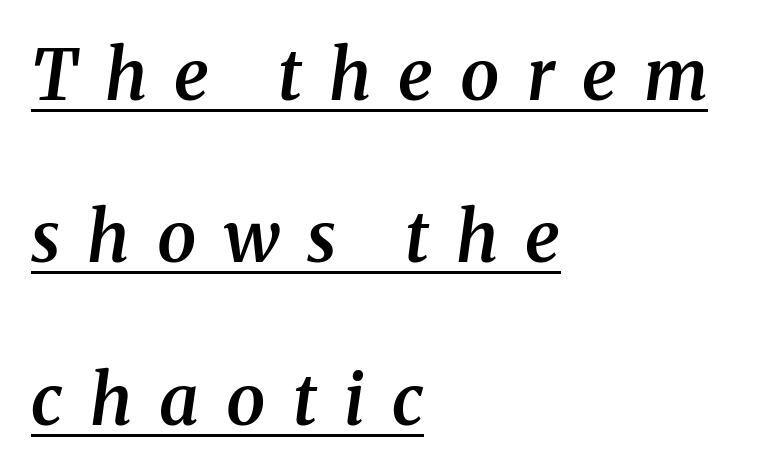
The image shows 70 px semibold serif type, italic (leaning right); set left-aligned, loose line spacing (2.32x), unusually wide letter spacing (+0.39 em), underlined; medium stroke contrast and a medium x-height.
